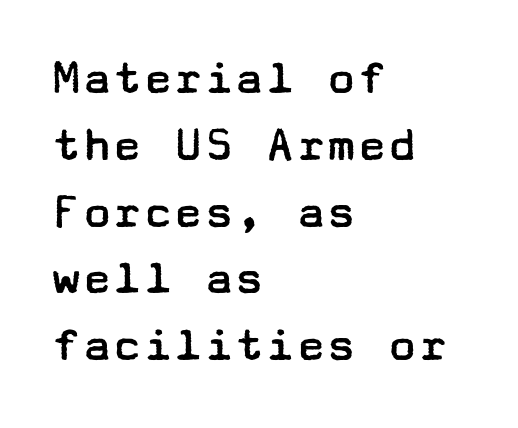
Every row of glyphs begins at an identical x-position on the left. Stroke thickness stays within the range of a standard reading face or lighter. The leading is moderate, giving the passage an even texture. Each row of text sits above clean, open space. Serifs: no, the terminals of the letterforms are clean. The tracking reads as untouched default to a designer's eye.
